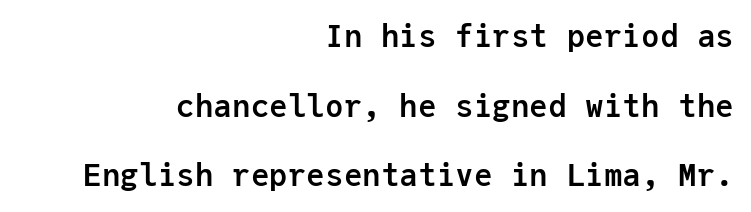
Q: Is the text bold? A: Yes.
Q: Is the text italic (slanted)? A: No, it is upright.
Q: Is the typeface a serif or a sans-serif typeface? A: Sans-serif.
Q: Is the text underlined? A: No.
Q: How is the paragraph aligned? A: Right-aligned.
Q: Is the spacing between letters normal or unusually wide? A: Normal.
Q: Is the spacing between lines tight, normal or loose? A: Loose.
Q: Width (condensed, normal, or wide)? A: Normal.
Q: Stroke contrast? A: Low.
Q: x-height? A: Medium.
Q: Monospaced? A: Yes.
